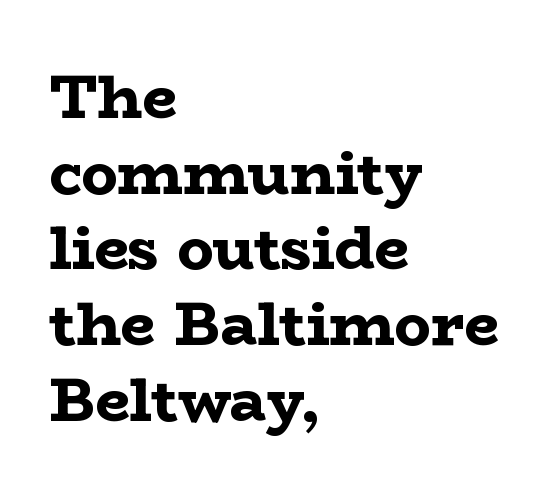
{"serif": "yes", "italic": "no", "bold": "yes", "weight": "bold", "width": "wide", "stroke_contrast": "low", "x_height": "medium", "monospaced": "no", "underline": "no", "align": "left", "line_spacing_ratio": 1.24, "letter_spacing": "normal", "letter_spacing_em": 0.0, "glyph_px": 61}
